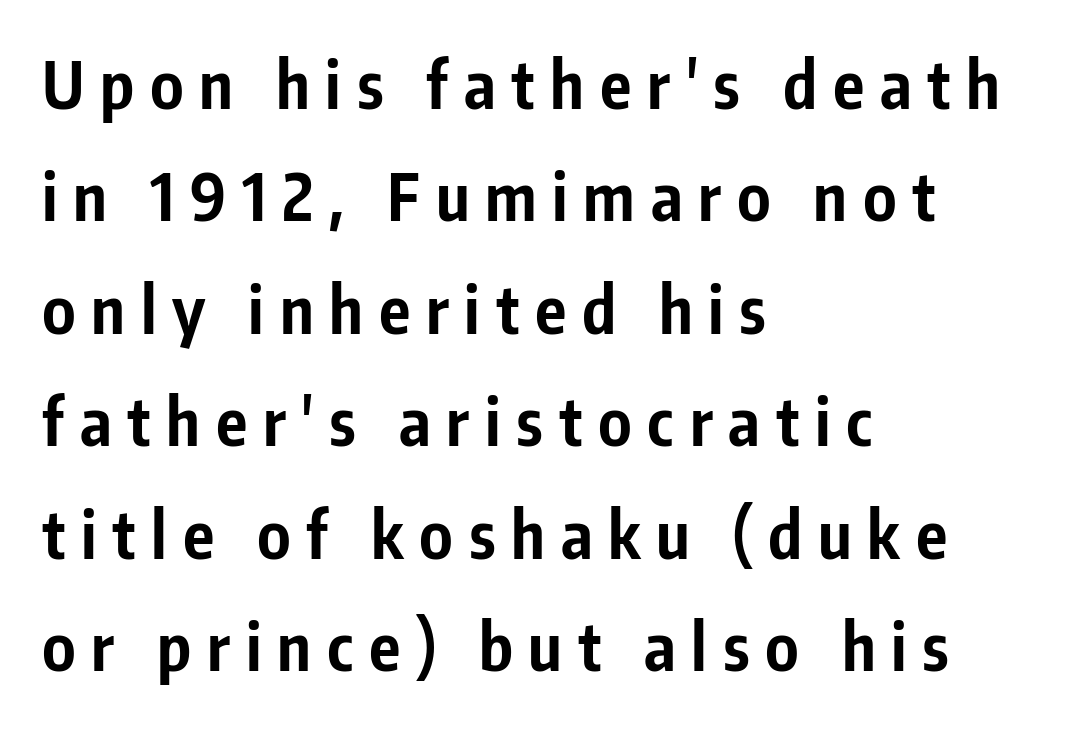
The gap between lines stays unmarked. The face used here is proportionally spaced, like ordinary book or web type. A student would call this left alignment; a typographer would say flush left, rag right. Tall strokes in this sample are plumb rather than angled. Between one letter and the next there's a generous, obvious gap.
